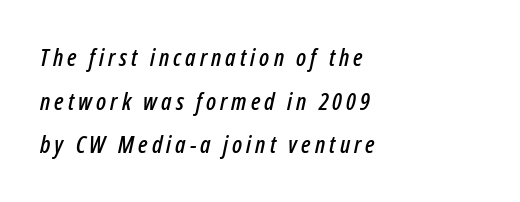
{"italic": "yes", "lean": "right", "slant_degrees": 12, "underline": "no", "align": "left", "line_spacing_ratio": 1.82, "glyph_px": 24}
